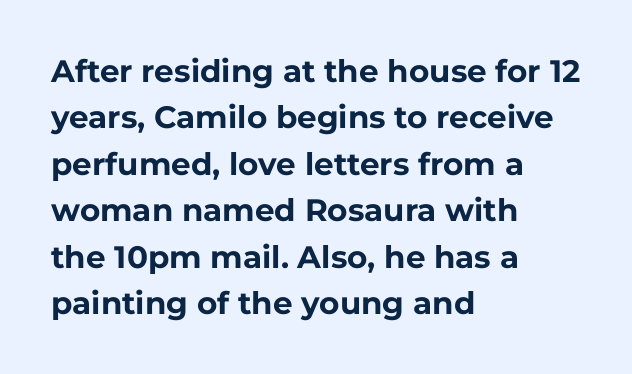
Character widths vary here, with narrow letters taking less room than wide ones. The rendering anchors every line to the left-hand side. Thick stems and heavy bowls — unmistakably bold. This is roman type, the default non-slanted kind. Unmarked baselines from the first word to the last. Regarding serifs, this sample does without them.
